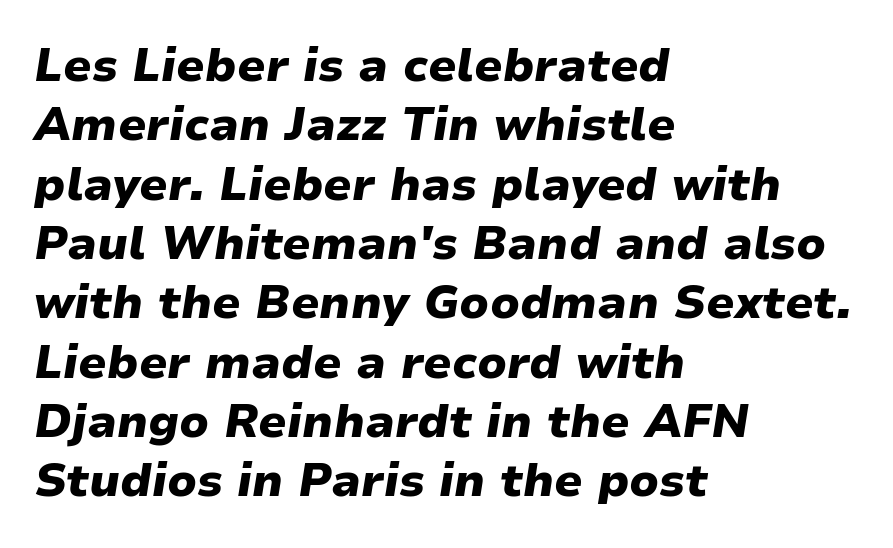
{"italic": "yes", "lean": "right", "slant_degrees": 9, "bold": "yes", "weight": "heavy", "width": "normal", "stroke_contrast": "low", "x_height": "medium", "monospaced": "no", "underline": "no", "align": "left", "line_spacing": "normal", "line_spacing_ratio": 1.29, "letter_spacing": "normal", "letter_spacing_em": 0.0, "glyph_px": 46}
